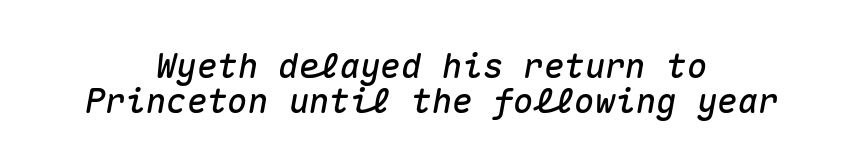
Q: Is the text italic (slanted)? A: Yes, it leans right by about 10 degrees.
Q: Is the text underlined? A: No.
Q: How is the paragraph aligned? A: Centered.
Q: Is the spacing between letters normal or unusually wide? A: Normal.
Q: Is the spacing between lines tight, normal or loose? A: Tight.
Q: Width (condensed, normal, or wide)? A: Normal.
Q: Stroke contrast? A: Medium.
Q: x-height? A: Medium.
Q: Monospaced? A: Yes.
